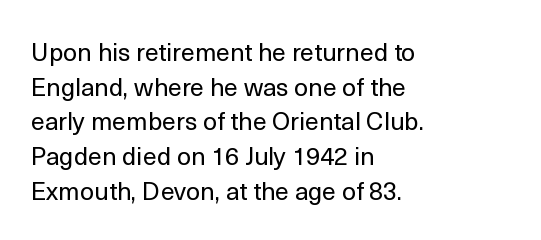
Q: Is the text bold? A: No.
Q: Is the text italic (slanted)? A: No, it is upright.
Q: Is the text underlined? A: No.
Q: How is the paragraph aligned? A: Left-aligned.
Q: Is the spacing between letters normal or unusually wide? A: Normal.
Q: Is the spacing between lines tight, normal or loose? A: Normal.
